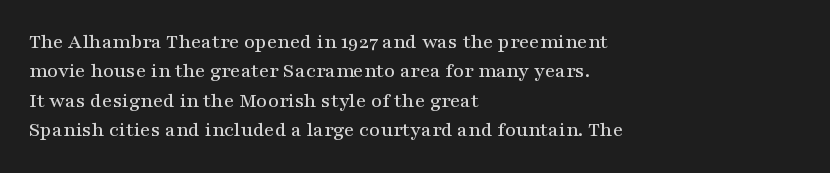
The image shows 21 px text type, upright; set left-aligned, normal line spacing (1.4x), normal letter spacing, not underlined.
